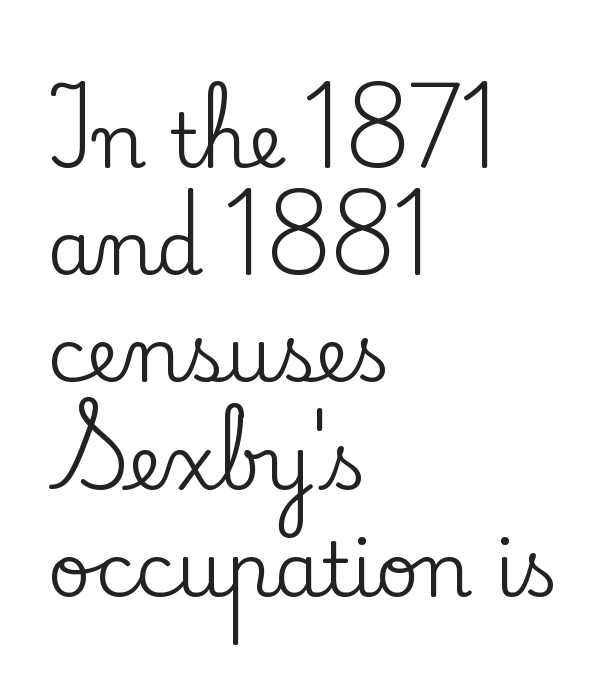
{"serif": "yes", "italic": "no", "width": "normal", "stroke_contrast": "low", "x_height": "small", "monospaced": "no", "underline": "no", "align": "left", "line_spacing": "normal", "line_spacing_ratio": 1.43, "letter_spacing": "normal", "letter_spacing_em": 0.0, "glyph_px": 75}
